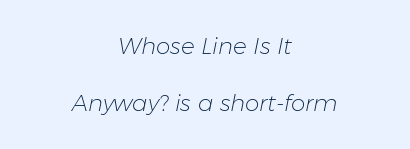
The image shows 23 px text type, italic (leaning right); set centered, loose line spacing (2.49x), normal letter spacing, not underlined.
